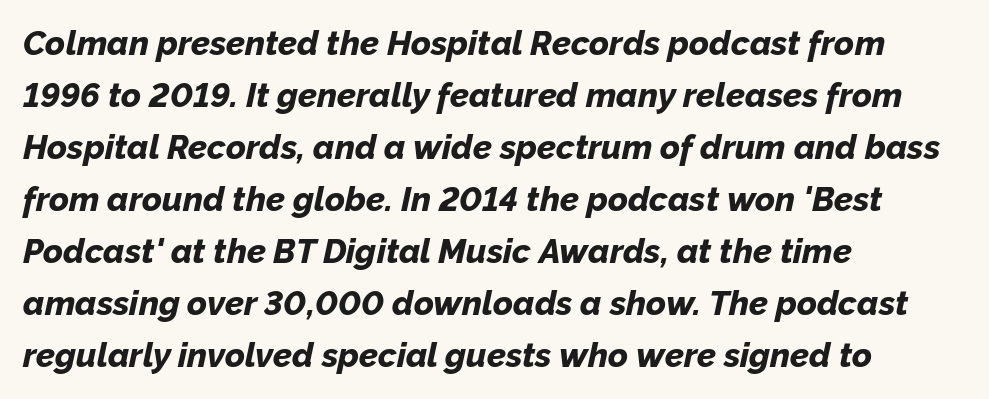
Rule under the text: the space is simply empty. Interline gaps are of average width in this sample. Proportional: the letters do not fall into vertical columns. Observe the lean: these are italic letterforms. A dark, heavy texture on the line: the type is bold. You could call the tracking neutral — neither tight nor loose.
